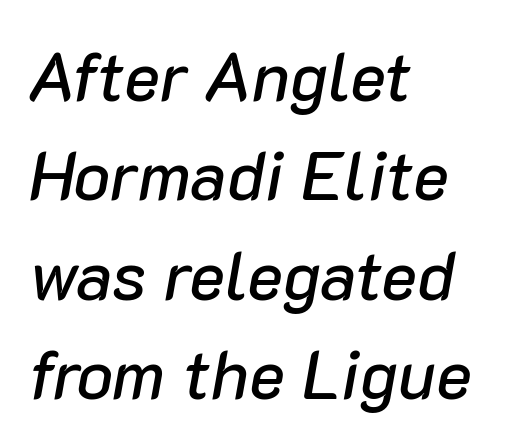
Compared with typical body copy, the letter spacing here is the same. Style check: oblique. Quick note: interline space is typical. Note the varied advance widths — an 'i' is clearly narrower than an 'm'. The typesetter chose a ragged-right arrangement here. The passage shown is not underscored anywhere.
